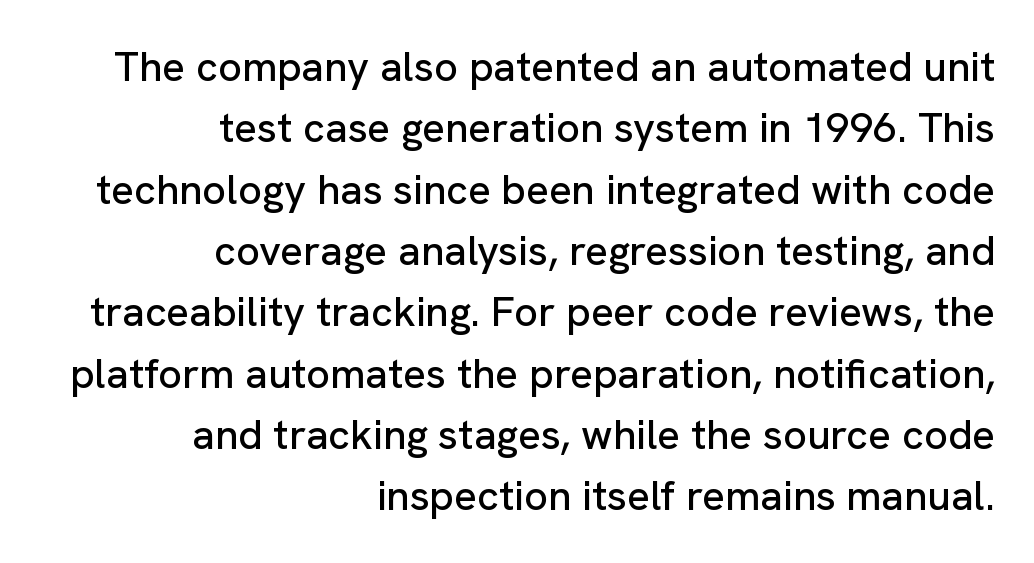
Here the designer chose a conventional face with non-uniform glyph widths. Horizontal bands of white between lines are of average thickness. Line endings align vertically; line beginnings do not. The font's upright variant was chosen for this text. Is this a sans? Yes — the strokes have no serifs. Look at the tracking — it's just the regular setting, nothing added.
